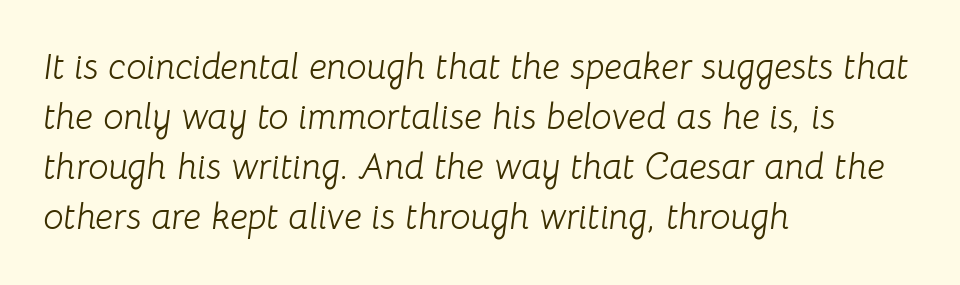
The image shows 36 px light type, italic (leaning right); set left-aligned, normal line spacing (1.39x), normal letter spacing, not underlined; low stroke contrast and a medium x-height.
